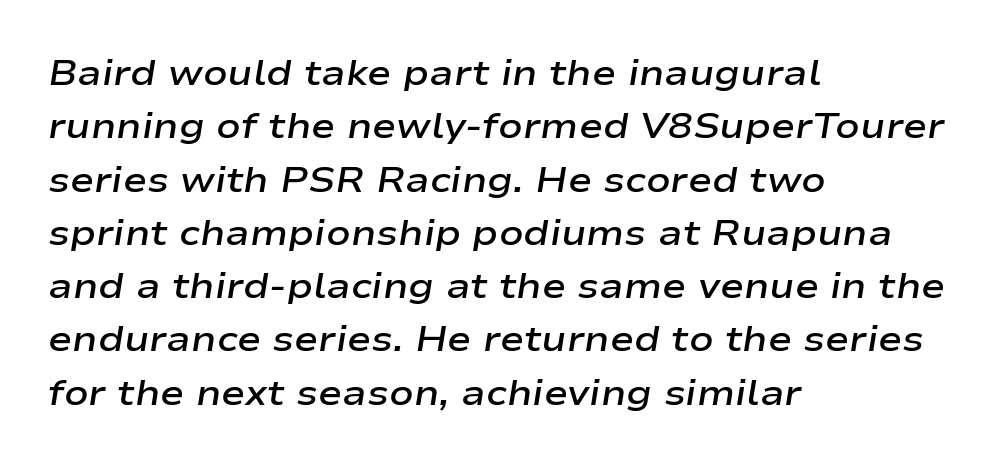
The image shows 36 px semibold, wide type, italic (leaning right); set left-aligned, normal line spacing (1.48x), normal letter spacing, not underlined; low stroke contrast and a medium x-height.
